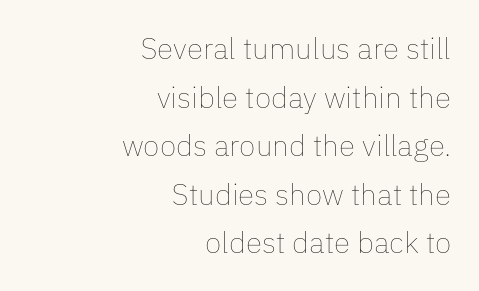
{"italic": "no", "bold": "no", "weight": "thin", "width": "normal", "stroke_contrast": "low", "x_height": "medium", "monospaced": "no", "underline": "no", "align": "right", "line_spacing": "normal", "line_spacing_ratio": 1.62, "letter_spacing": "normal", "letter_spacing_em": 0.0, "glyph_px": 30}
